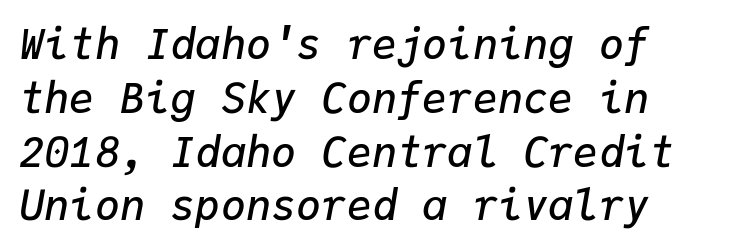
The image shows 42 px semibold type, italic (leaning right), monospaced; set normal line spacing (1.28x), normal letter spacing, not underlined; low stroke contrast and a medium x-height.
